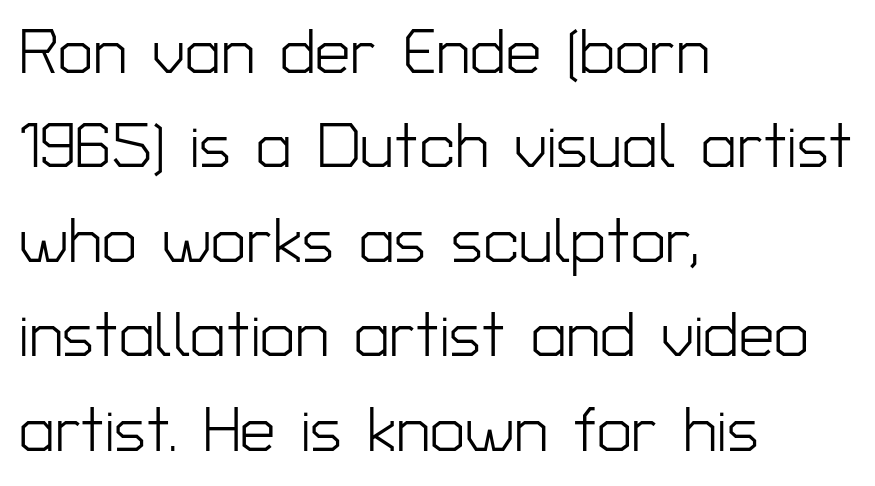
{"serif": "no", "italic": "no", "bold": "no", "weight": "light", "width": "normal", "stroke_contrast": "low", "x_height": "medium", "monospaced": "no", "underline": "no", "align": "left", "line_spacing": "normal", "line_spacing_ratio": 1.5, "letter_spacing": "normal", "letter_spacing_em": 0.0, "glyph_px": 63}
